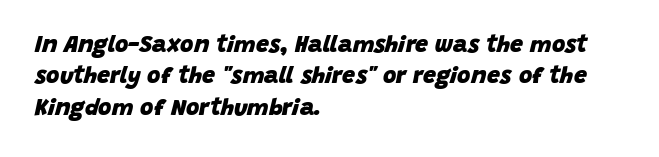
The image shows 23 px bold type, italic (leaning right); set left-aligned, normal line spacing (1.36x), normal letter spacing, not underlined.
